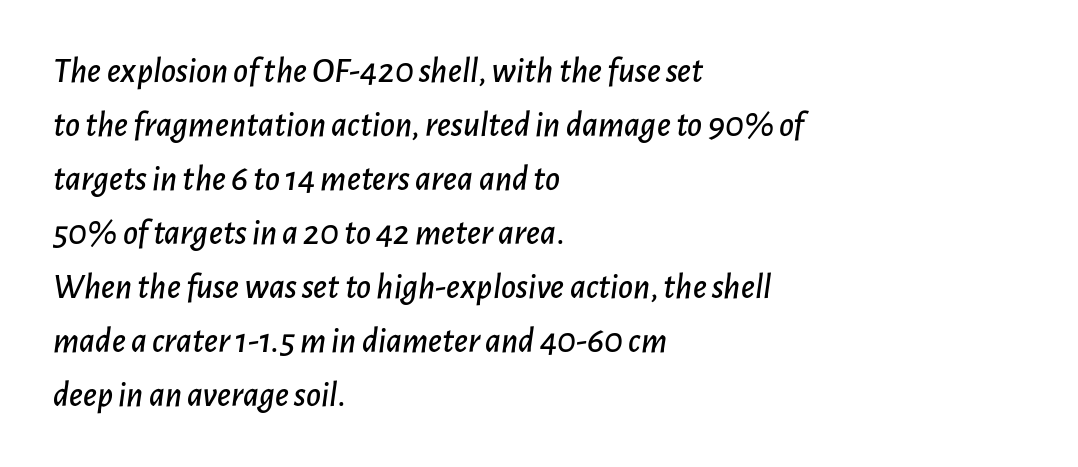
Q: Is the text italic (slanted)? A: Yes, it leans right by about 7 degrees.
Q: Is the text underlined? A: No.
Q: How is the paragraph aligned? A: Left-aligned.
Q: Is the spacing between letters normal or unusually wide? A: Normal.
Q: Is the spacing between lines tight, normal or loose? A: Normal.
Q: Width (condensed, normal, or wide)? A: Normal.
Q: Stroke contrast? A: Low.
Q: x-height? A: Medium.
Q: Monospaced? A: No.
